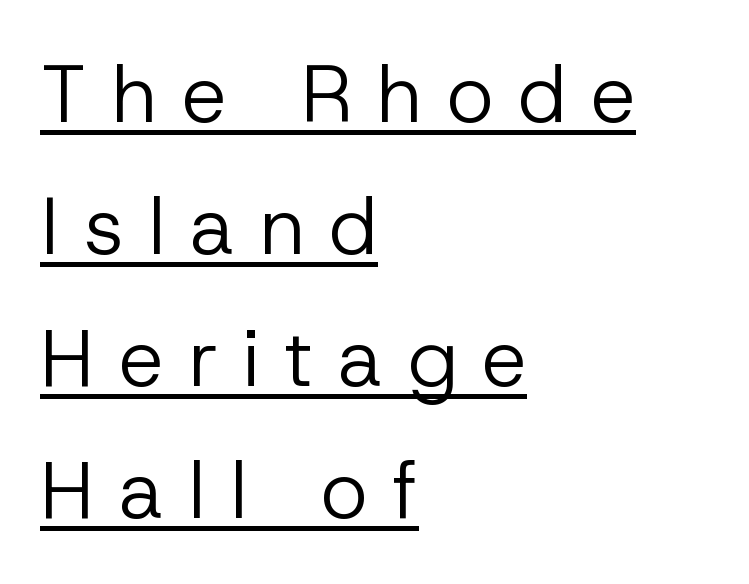
Q: Is the text bold? A: No.
Q: Is the text italic (slanted)? A: No, it is upright.
Q: Is the typeface a serif or a sans-serif typeface? A: Sans-serif.
Q: Is the text underlined? A: Yes.
Q: How is the paragraph aligned? A: Left-aligned.
Q: Is the spacing between letters normal or unusually wide? A: Unusually wide.
Q: Is the spacing between lines tight, normal or loose? A: Normal.
Q: Width (condensed, normal, or wide)? A: Normal.
Q: Stroke contrast? A: Low.
Q: x-height? A: Medium.
Q: Monospaced? A: No.
